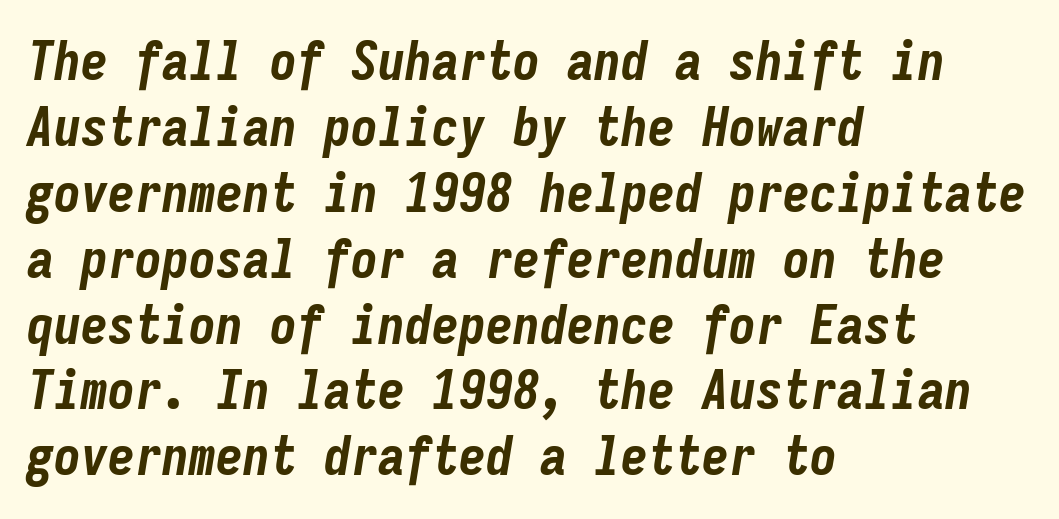
Q: Is the text bold? A: Yes.
Q: Is the text italic (slanted)? A: Yes, it leans right by about 9 degrees.
Q: Is the text underlined? A: No.
Q: How is the paragraph aligned? A: Left-aligned.
Q: Is the spacing between letters normal or unusually wide? A: Normal.
Q: Width (condensed, normal, or wide)? A: Condensed.
Q: Stroke contrast? A: Low.
Q: x-height? A: Medium.
Q: Monospaced? A: Yes.
